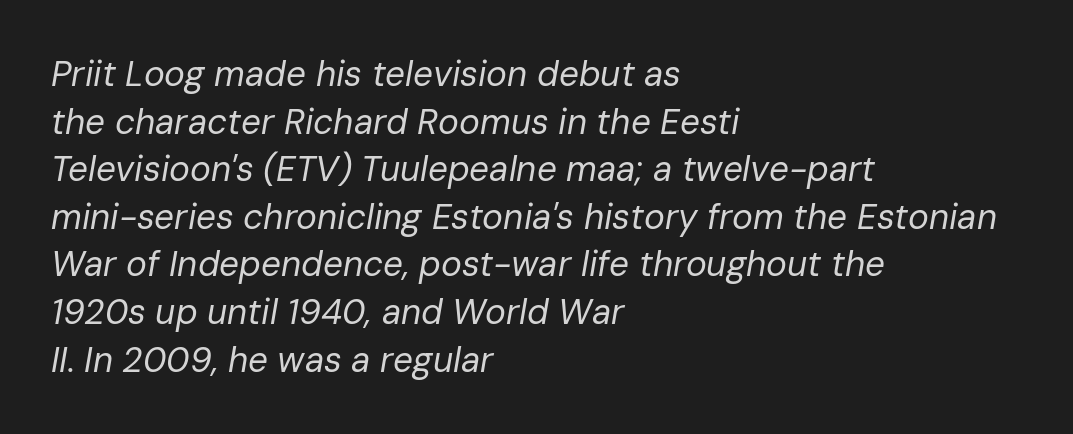
Q: Is the text bold? A: No.
Q: Is the text italic (slanted)? A: Yes, it leans right by about 10 degrees.
Q: Is the text underlined? A: No.
Q: How is the paragraph aligned? A: Left-aligned.
Q: Is the spacing between letters normal or unusually wide? A: Normal.
Q: Is the spacing between lines tight, normal or loose? A: Normal.
Q: Width (condensed, normal, or wide)? A: Normal.
Q: Stroke contrast? A: Low.
Q: x-height? A: Medium.
Q: Monospaced? A: No.
